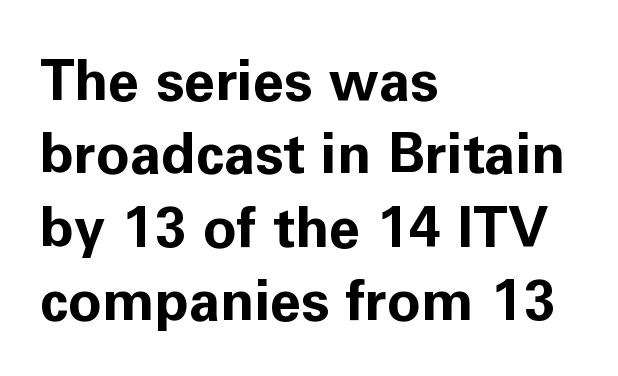
This rendering uses left alignment, leaving the right contour irregular. The font family rendered here belongs to the sans-serif group. The letters advance in unequal steps, a hallmark of proportional type. The rows are spaced the way most documents space them. Anything drawn beneath the words? Only blank space.
